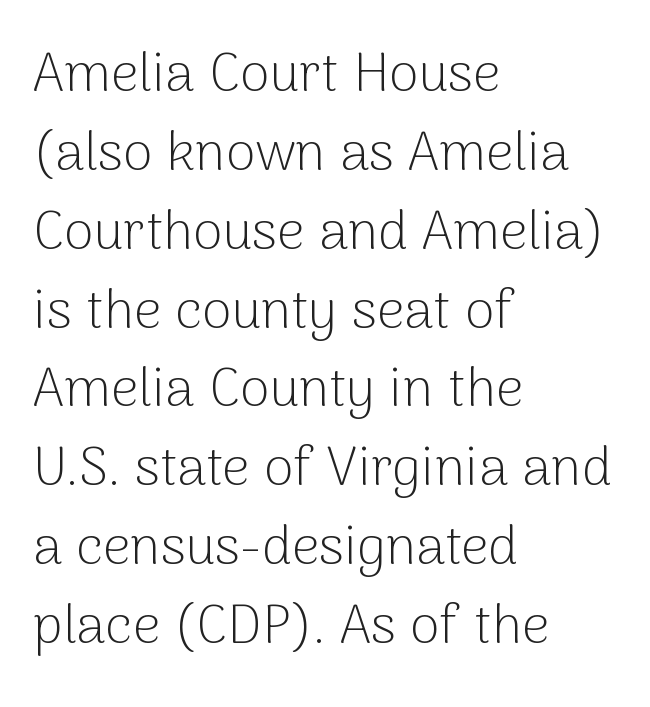
The image shows 54 px light sans-serif type, upright; set left-aligned, normal line spacing (1.46x), normal letter spacing, not underlined; low stroke contrast and a medium x-height.
